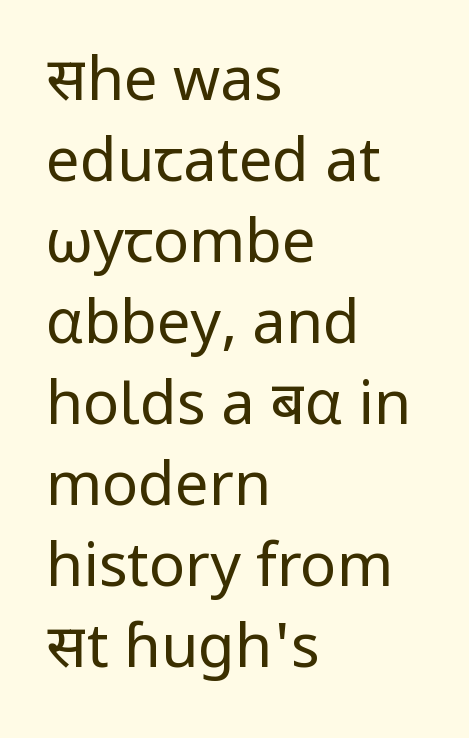
Each letter's strokes conclude bluntly, with no projecting serifs. Think standard paragraph weight, or any step lighter than that. Nobody drew a line under any word here. Standard letterfit; no display-style spreading of the glyphs. The rendering anchors every line to the left-hand side. This sample uses an upright cut, with every glyph sitting square on the baseline.
